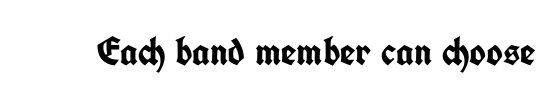
Q: Is the text bold? A: Yes.
Q: Is the text italic (slanted)? A: No, it is upright.
Q: Is the typeface a serif or a sans-serif typeface? A: Sans-serif.
Q: Is the text underlined? A: No.
Q: Is the spacing between letters normal or unusually wide? A: Normal.
Q: Width (condensed, normal, or wide)? A: Condensed.
Q: Stroke contrast? A: Low.
Q: x-height? A: Medium.
Q: Monospaced? A: No.
